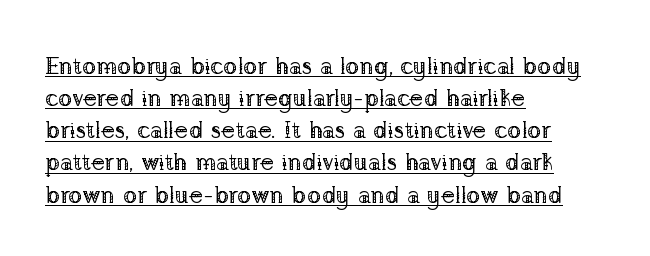
{"italic": "no", "bold": "no", "underline": "yes", "align": "left", "line_spacing": "normal", "line_spacing_ratio": 1.34, "letter_spacing": "normal", "letter_spacing_em": 0.0, "glyph_px": 24}
